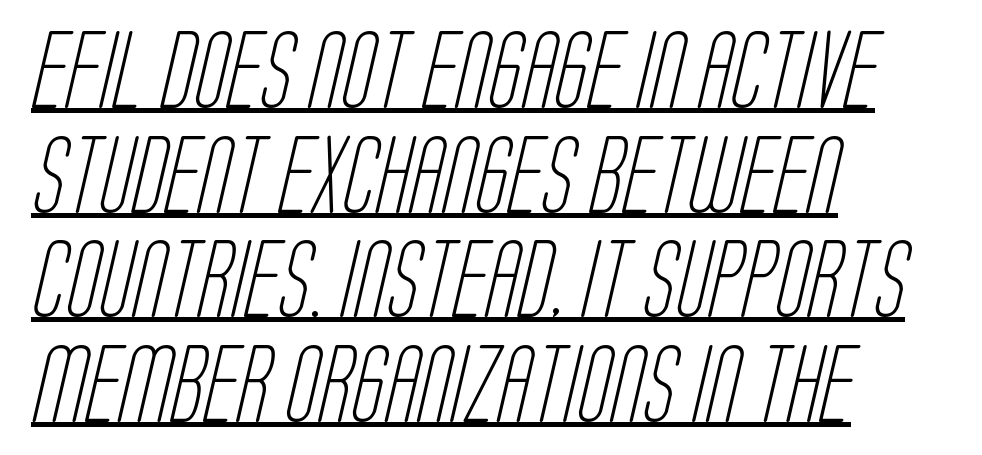
{"serif": "no", "bold": "no", "weight": "light", "width": "condensed", "stroke_contrast": "low", "x_height": "large", "monospaced": "no", "underline": "yes", "align": "left", "line_spacing": "normal", "line_spacing_ratio": 1.36, "letter_spacing": "normal", "letter_spacing_em": 0.0, "glyph_px": 77}
